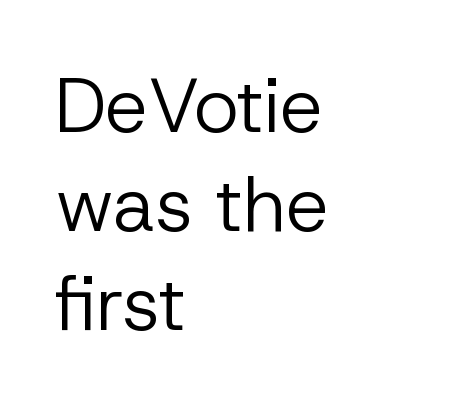
Q: Is the text bold? A: No.
Q: Is the text italic (slanted)? A: No, it is upright.
Q: Is the typeface a serif or a sans-serif typeface? A: Sans-serif.
Q: Is the text underlined? A: No.
Q: How is the paragraph aligned? A: Left-aligned.
Q: Is the spacing between letters normal or unusually wide? A: Normal.
Q: Is the spacing between lines tight, normal or loose? A: Normal.
Q: Width (condensed, normal, or wide)? A: Normal.
Q: Stroke contrast? A: Low.
Q: x-height? A: Medium.
Q: Monospaced? A: No.
